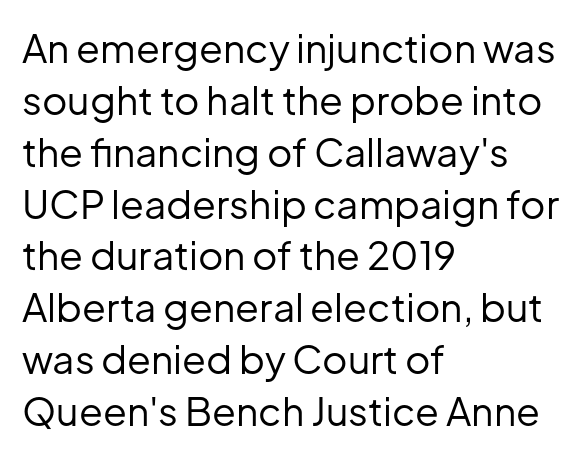
Line spacing here is normal. Posture: upright roman. You could not count columns in this text — the font is proportionally spaced. The line texture is even and compact thanks to regular tracking. Only glyphs here, with clear space below each row. Serif or sans? Sans — the stroke terminals are bare.
